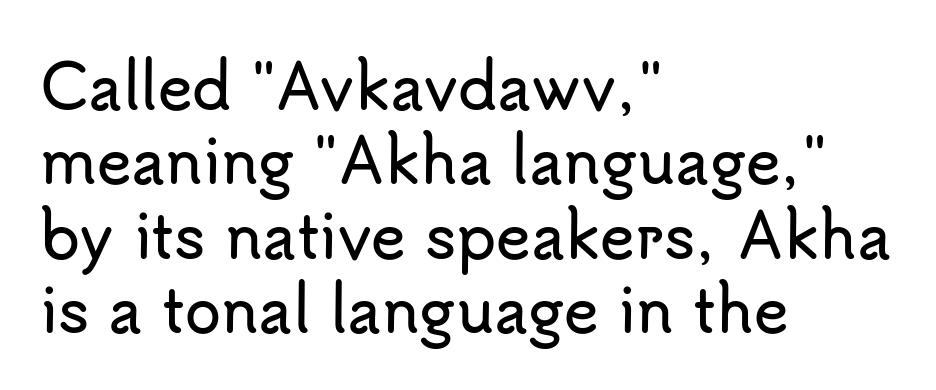
Q: Is the text italic (slanted)? A: No, it is upright.
Q: Is the typeface a serif or a sans-serif typeface? A: Sans-serif.
Q: Is the text underlined? A: No.
Q: How is the paragraph aligned? A: Left-aligned.
Q: Is the spacing between letters normal or unusually wide? A: Normal.
Q: Is the spacing between lines tight, normal or loose? A: Normal.
Q: Width (condensed, normal, or wide)? A: Normal.
Q: Stroke contrast? A: Low.
Q: x-height? A: Small.
Q: Monospaced? A: No.
